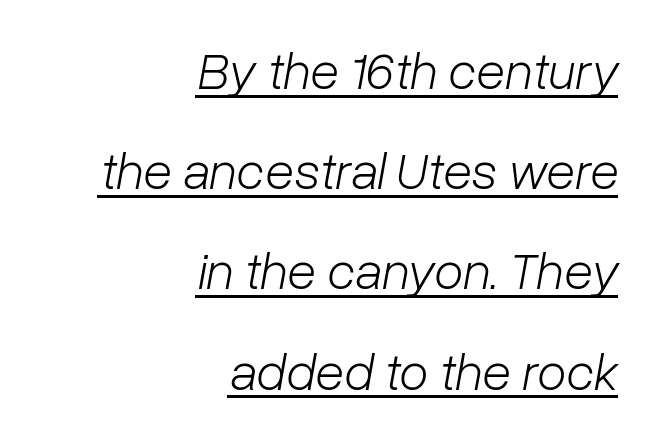
{"italic": "yes", "lean": "right", "slant_degrees": 10, "bold": "no", "weight": "light", "width": "normal", "stroke_contrast": "low", "x_height": "medium", "monospaced": "no", "underline": "yes", "align": "right", "line_spacing_ratio": 1.89, "letter_spacing": "normal", "letter_spacing_em": 0.0, "glyph_px": 53}
